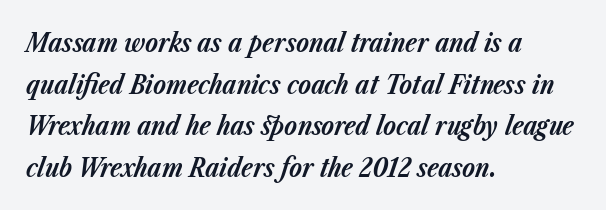
When letters slant like this, we call the style italic. Short note: letters normally spaced. Heavy-handed strokes throughout: this text is bold. Underlining? Definitely not there. Short and long lines alike share a common starting point at left. Leading matches the norm, producing a regular column.
